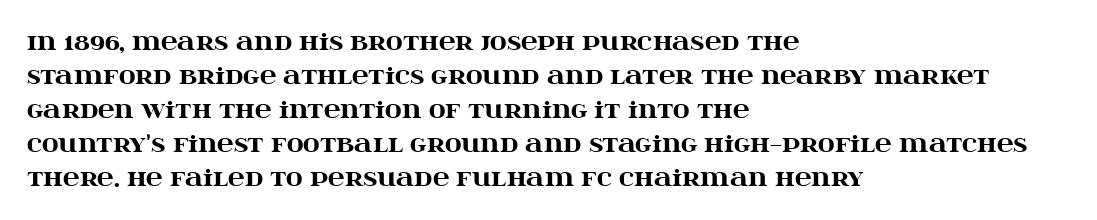
The strip under each line holds only bare page. How are the letters spaced? Ordinarily, with no added tracking. Line spacing here is normal. This rendering uses left alignment, leaving the right contour irregular. When letters stand straight like this, we call the style roman or upright. The rendering uses a bold face; every stroke is thick and dark.
